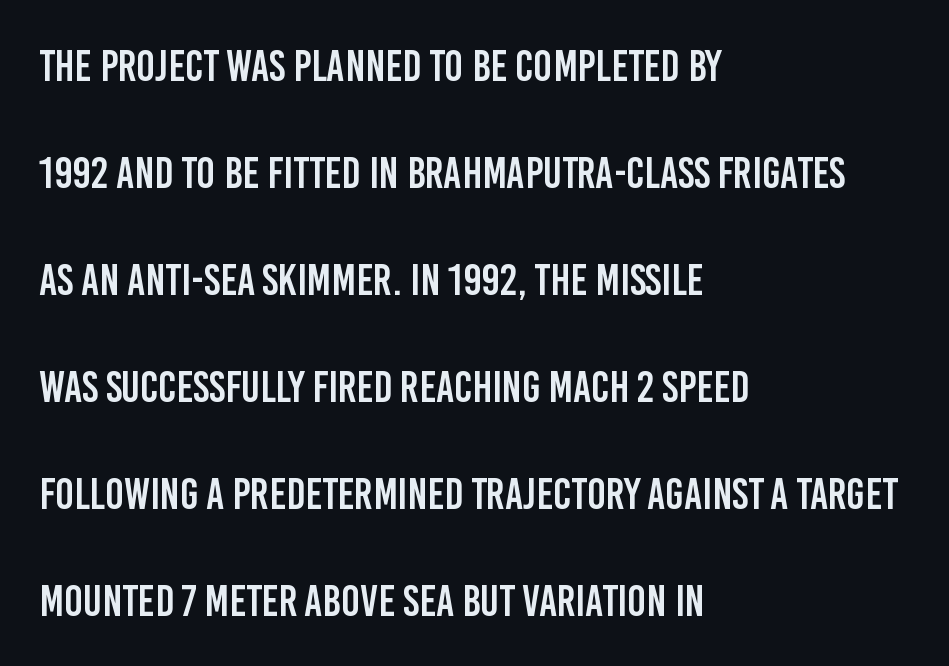
{"serif": "no", "italic": "no", "width": "condensed", "stroke_contrast": "low", "x_height": "large", "monospaced": "no", "underline": "no", "align": "left", "line_spacing": "loose", "line_spacing_ratio": 2.43, "letter_spacing": "normal", "letter_spacing_em": 0.0, "glyph_px": 44}
